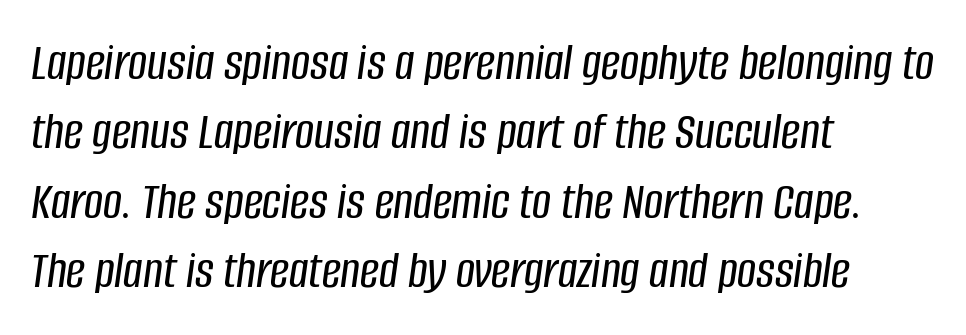
The image shows 53 px condensed type, italic (leaning right); set left-aligned, normal line spacing (1.31x), normal letter spacing, not underlined; low stroke contrast and a large x-height.
